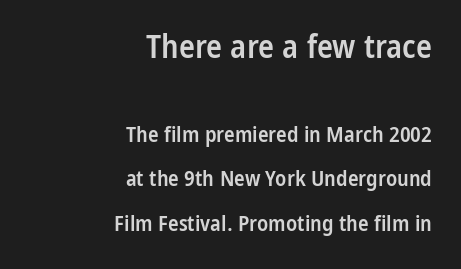
{"serif": "no", "italic": "no", "bold": "semi", "weight": "semibold", "width": "condensed", "stroke_contrast": "low", "x_height": "medium", "monospaced": "no", "underline": "no", "align": "right", "line_spacing": "loose", "line_spacing_ratio": 2.02, "letter_spacing": "normal", "letter_spacing_em": 0.0, "larger_block": "first", "size_ratio": 1.5, "glyph_px": 33}
